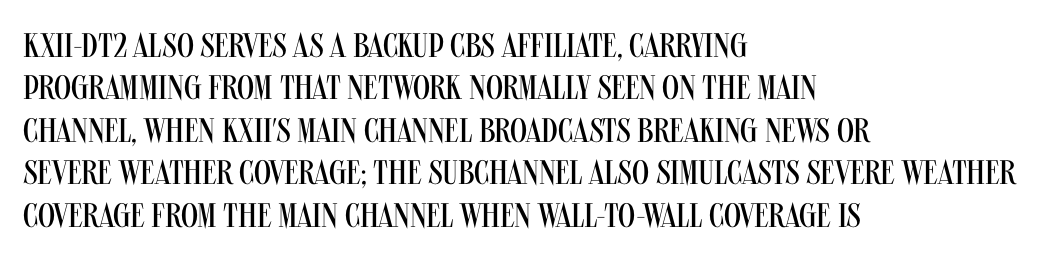
Q: Is the text bold? A: No.
Q: Is the text italic (slanted)? A: No, it is upright.
Q: Is the typeface a serif or a sans-serif typeface? A: Sans-serif.
Q: Is the text underlined? A: No.
Q: How is the paragraph aligned? A: Left-aligned.
Q: Is the spacing between letters normal or unusually wide? A: Normal.
Q: Is the spacing between lines tight, normal or loose? A: Normal.
Q: Width (condensed, normal, or wide)? A: Condensed.
Q: Stroke contrast? A: Medium.
Q: x-height? A: Large.
Q: Monospaced? A: No.
